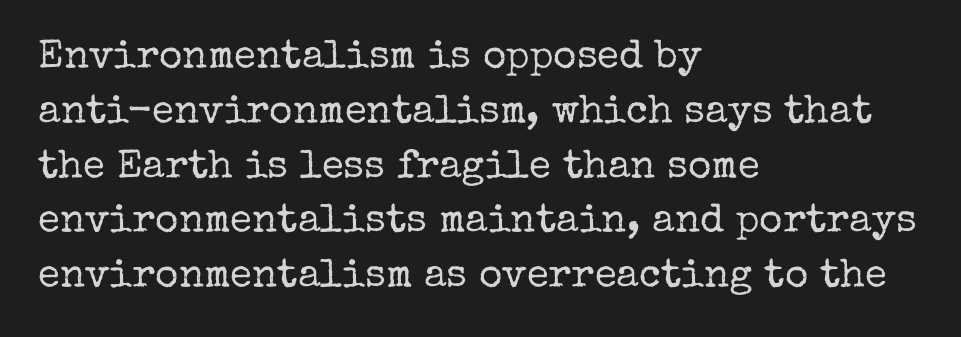
The image shows 40 px regular-weight serif type, upright; set left-aligned, normal line spacing (1.37x), normal letter spacing, not underlined; low stroke contrast and a medium x-height.
